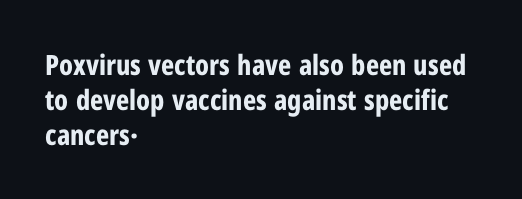
{"serif": "no", "italic": "no", "bold": "yes", "weight": "bold", "width": "condensed", "stroke_contrast": "low", "x_height": "medium", "monospaced": "no", "underline": "no", "align": "left", "line_spacing": "normal", "line_spacing_ratio": 1.25, "letter_spacing": "normal", "letter_spacing_em": 0.0, "glyph_px": 28}
